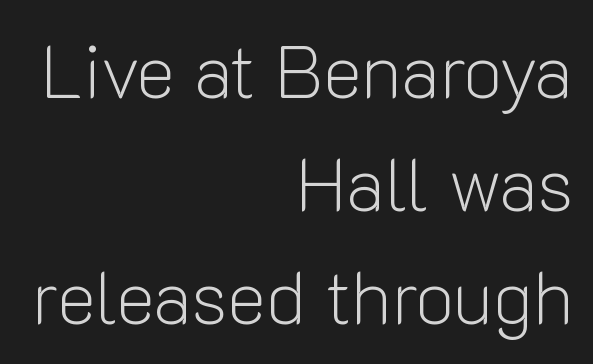
Q: Is the text bold? A: No.
Q: Is the text italic (slanted)? A: No, it is upright.
Q: Is the typeface a serif or a sans-serif typeface? A: Sans-serif.
Q: Is the text underlined? A: No.
Q: How is the paragraph aligned? A: Right-aligned.
Q: Is the spacing between letters normal or unusually wide? A: Normal.
Q: Is the spacing between lines tight, normal or loose? A: Normal.
Q: Width (condensed, normal, or wide)? A: Normal.
Q: Stroke contrast? A: Low.
Q: x-height? A: Medium.
Q: Monospaced? A: No.
